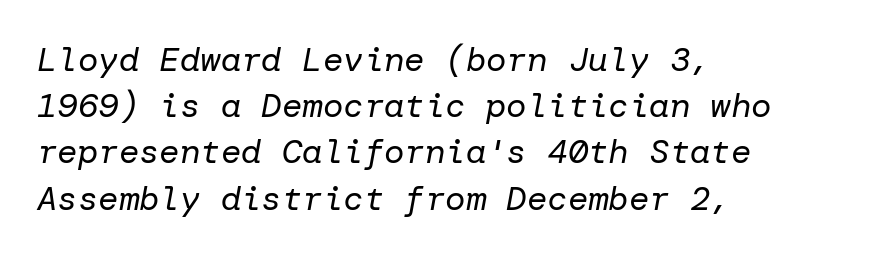
The image shows 34 px regular-weight type, italic (leaning right); set left-aligned, normal line spacing (1.36x), normal letter spacing, not underlined; low stroke contrast and a medium x-height.
